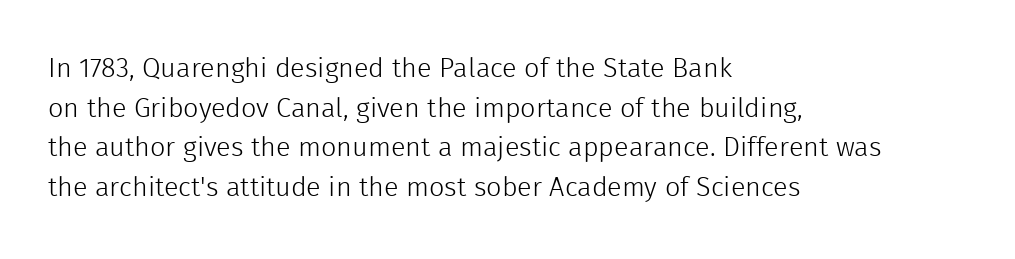
Notice how descenders clear the ascenders below comfortably — that's standard leading. Inter-character spacing is left at the font's built-in metrics. Bare-footed words on every line. The strokes are not fattened; the text isn't bold. A student would call this left alignment; a typographer would say flush left, rag right.
